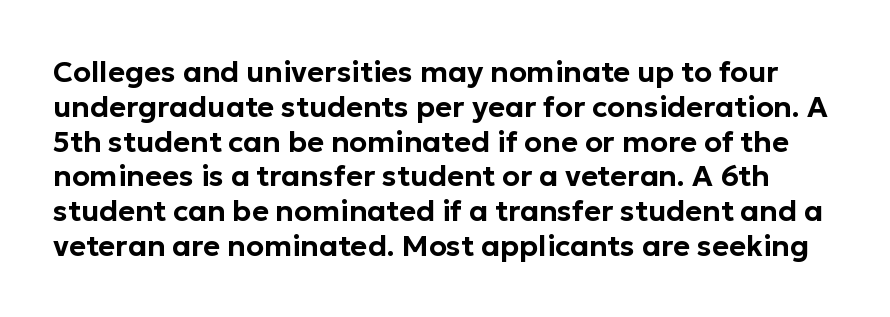
The image shows 29 px sans-serif type, upright; set line spacing 1.2x, normal letter spacing, not underlined; low stroke contrast and a medium x-height.
